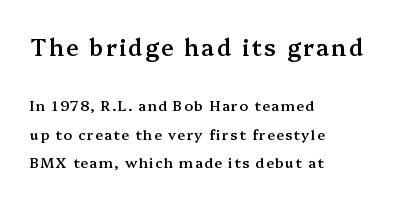
Q: Is the text bold? A: Semi-bold.
Q: Is the text italic (slanted)? A: No, it is upright.
Q: Is the text underlined? A: No.
Q: How is the paragraph aligned? A: Left-aligned.
Q: Is the spacing between lines tight, normal or loose? A: Loose.
Q: Which block of text is set in a larger size, the first (top) or the second (bottom)? A: The first (top) one.
